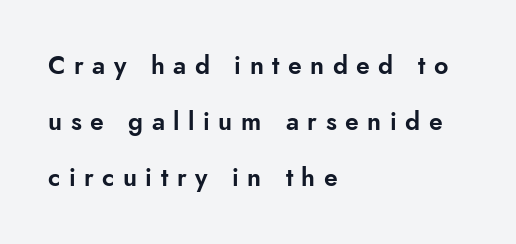
The image shows 25 px text type, upright; set left-aligned, loose line spacing (2.25x), unusually wide letter spacing (+0.34 em), not underlined.
